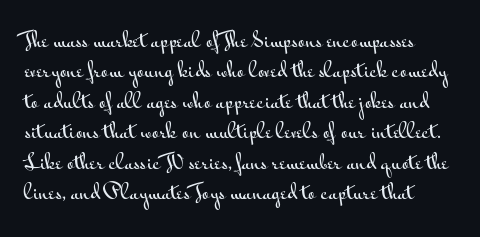
Q: Is the text underlined? A: No.
Q: Is the spacing between letters normal or unusually wide? A: Normal.
Q: Is the spacing between lines tight, normal or loose? A: Normal.
